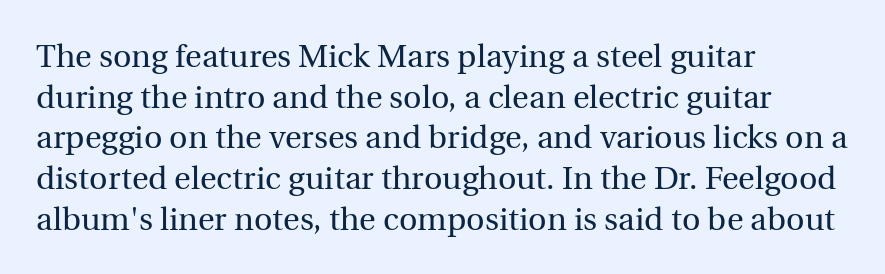
Each new line begins a customary step beneath the previous one. This rendering leaves character spacing at its baseline value. Ordinary non-slanted type is in use. Is the block centered? No — it sits flush against the left margin.
